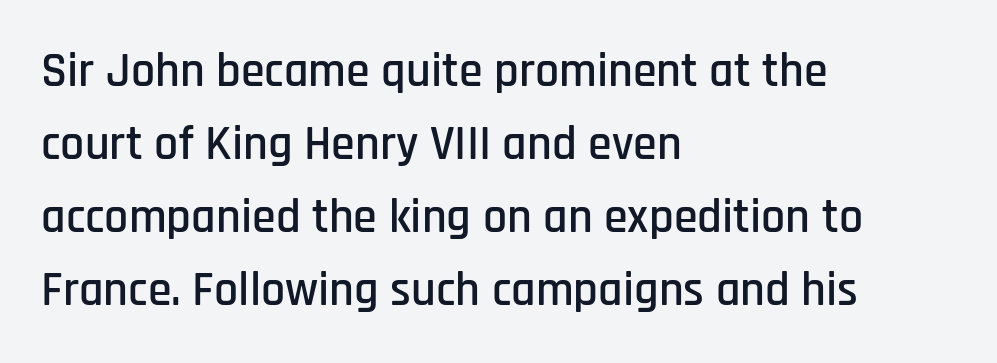
{"serif": "no", "italic": "no", "width": "condensed", "stroke_contrast": "low", "x_height": "large", "monospaced": "no", "underline": "no", "align": "left", "line_spacing": "normal", "line_spacing_ratio": 1.52, "letter_spacing": "normal", "letter_spacing_em": 0.0, "glyph_px": 48}
